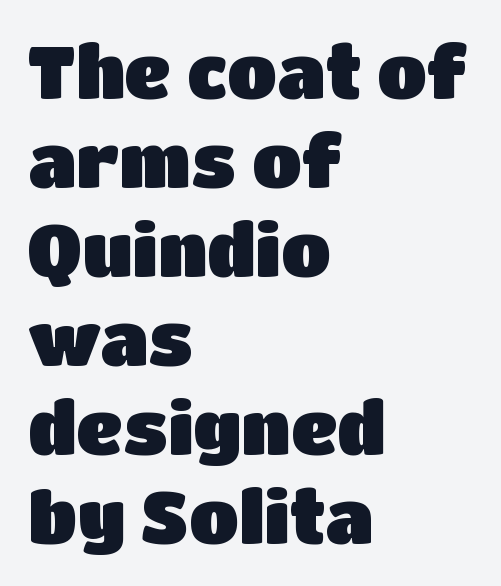
Type without underlining. Ordinary non-slanted type is in use. I'd call this a sans setting — the letters go barefoot. Varying glyph widths throughout — classic text-font behaviour. Alignment: flush left.
